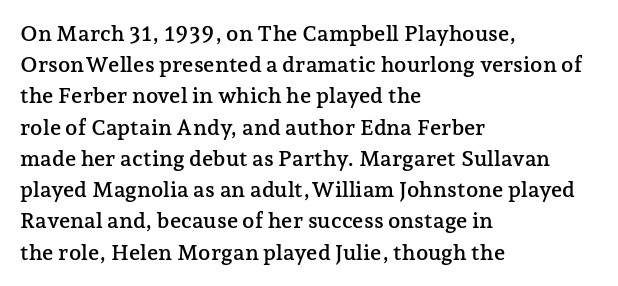
Q: Is the text italic (slanted)? A: No, it is upright.
Q: Is the text underlined? A: No.
Q: How is the paragraph aligned? A: Left-aligned.
Q: Is the spacing between letters normal or unusually wide? A: Normal.
Q: Is the spacing between lines tight, normal or loose? A: Normal.
